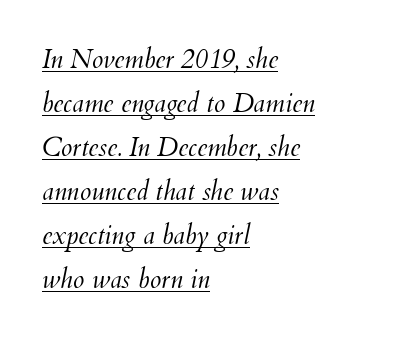
{"italic": "yes", "lean": "right", "slant_degrees": 12, "bold": "no", "underline": "yes", "align": "left", "line_spacing": "normal", "line_spacing_ratio": 1.69, "letter_spacing": "normal", "letter_spacing_em": 0.0, "glyph_px": 26}
